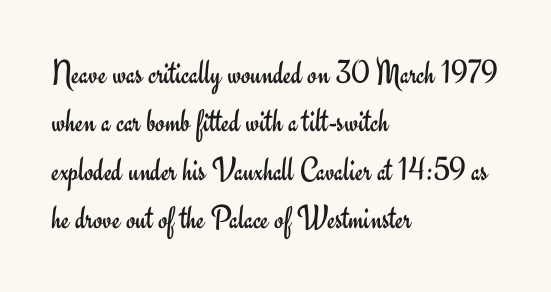
The image shows 34 px regular-weight sans-serif type; set left-aligned, normal line spacing (1.42x), normal letter spacing, not underlined; low stroke contrast and a small x-height.
